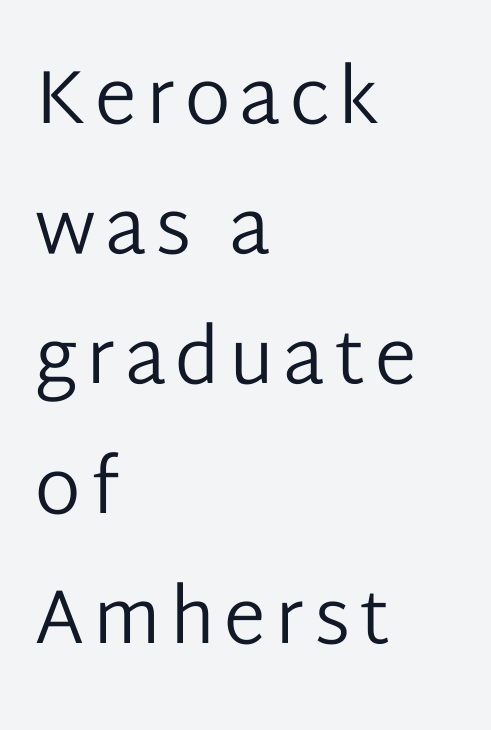
Check the space under the baseline: it is left empty. Line starts are locked; line ends wander. The designer went with a sans here, leaving each stem footless. This sample has the flowing, uneven cadence of proportional lettering. Is there any slant? The stems are plumb. Compared with a typical body face, this is equally light or lighter still.
